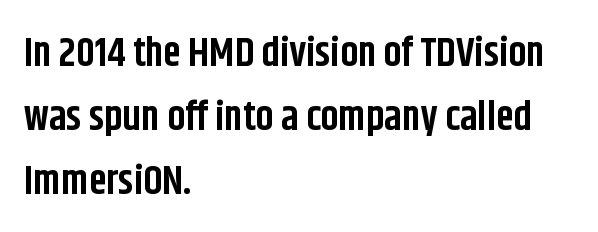
The image shows 40 px bold, condensed sans-serif type, upright; set left-aligned, normal line spacing (1.6x), normal letter spacing, not underlined; low stroke contrast and a large x-height.
